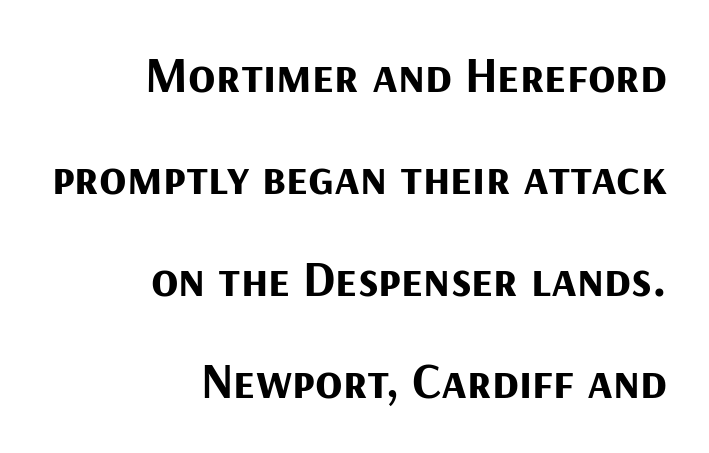
This is sans-serif lettering, the kind often seen on screens and signage. Just letters on the line, the space beneath them empty. The passage shown is typed in a proportional face where columns would drift. On the weight axis this lands at bold, roughly 700.
